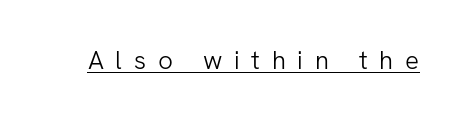
The rendered words wear a rule along their underside. Heft: none added — not bold. Does extra space separate the letters? Yes, quite a lot of it. Vertical strokes here are truly vertical.
